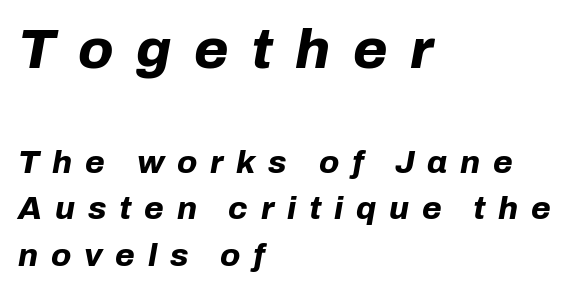
Each glyph is drawn with heavy, bold strokes. Unmarked baselines from the first word to the last. The specimen reads as italic at a glance. A typesetter would call this leading conventional body-copy spacing. One-word summary of the alignment: left. Compared with typical body copy, the letter spacing here is much looser.
